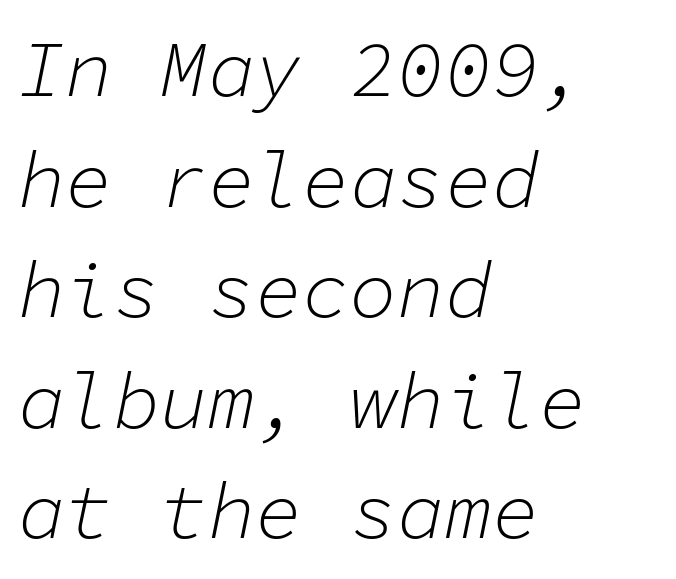
{"italic": "yes", "lean": "right", "slant_degrees": 11, "bold": "no", "weight": "light", "width": "normal", "stroke_contrast": "low", "x_height": "medium", "monospaced": "yes", "underline": "no", "align": "left", "line_spacing": "normal", "line_spacing_ratio": 1.4, "letter_spacing": "normal", "letter_spacing_em": 0.0, "glyph_px": 79}
